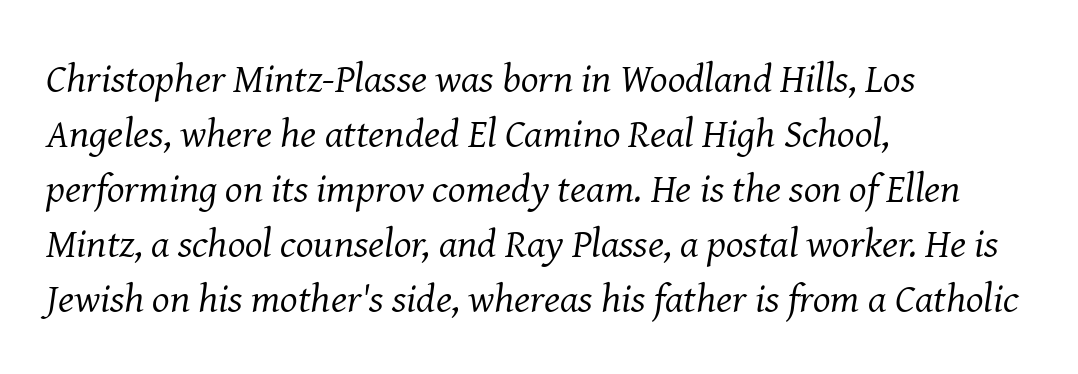
{"serif": "yes", "italic": "yes", "lean": "right", "slant_degrees": 8, "bold": "no", "weight": "regular", "width": "normal", "stroke_contrast": "medium", "x_height": "medium", "monospaced": "no", "underline": "no", "align": "left", "line_spacing": "normal", "line_spacing_ratio": 1.34, "letter_spacing": "normal", "letter_spacing_em": 0.0, "glyph_px": 41}
